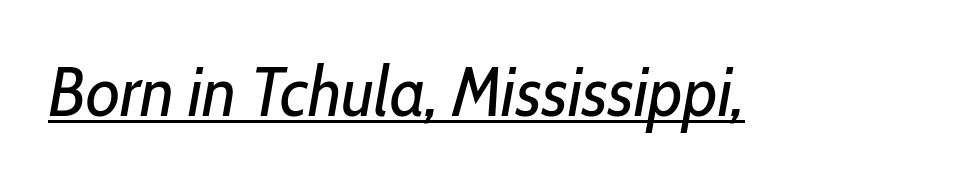
Character widths vary here, with narrow letters taking less room than wide ones. Nobody touched the tracking dial on this one. The whole block is typeset with a tilt. The face looks like a standard text weight, possibly lighter. Has an underline been added? It has.
